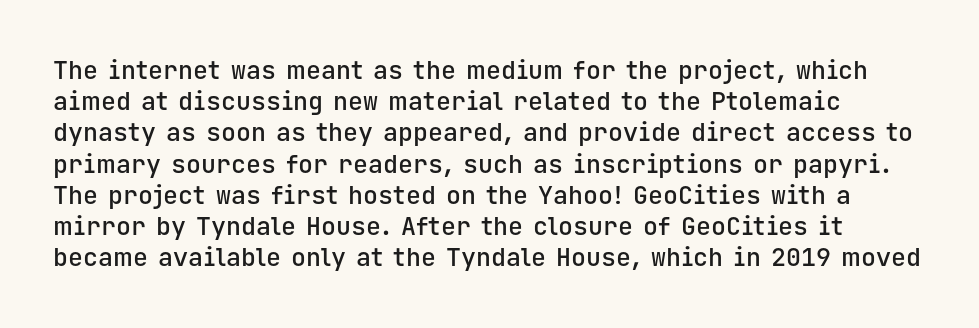
The image shows 25 px text type, upright; set normal line spacing (1.25x), normal letter spacing, not underlined.
